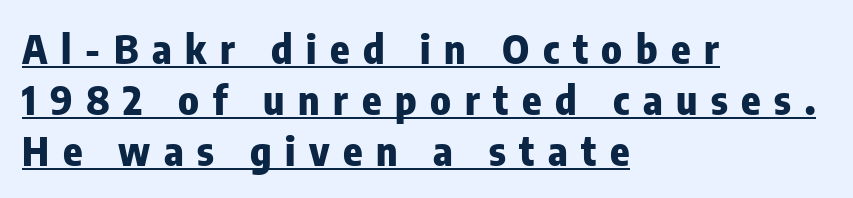
The image shows 40 px heavy, condensed sans-serif type, upright; set left-aligned, normal line spacing (1.28x), unusually wide letter spacing (+0.34 em), underlined; low stroke contrast and a medium x-height.
